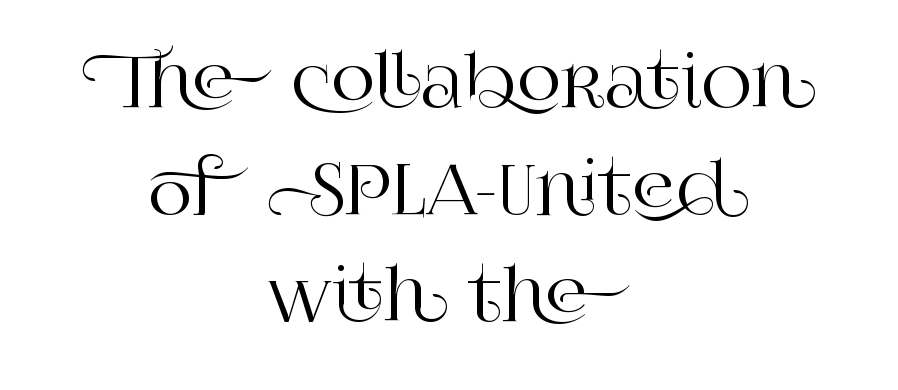
Q: Is the text italic (slanted)? A: No, it is upright.
Q: Is the typeface a serif or a sans-serif typeface? A: Serif.
Q: Is the text underlined? A: No.
Q: How is the paragraph aligned? A: Centered.
Q: Is the spacing between letters normal or unusually wide? A: Normal.
Q: Is the spacing between lines tight, normal or loose? A: Normal.
Q: Width (condensed, normal, or wide)? A: Normal.
Q: Stroke contrast? A: High.
Q: x-height? A: Large.
Q: Monospaced? A: No.
